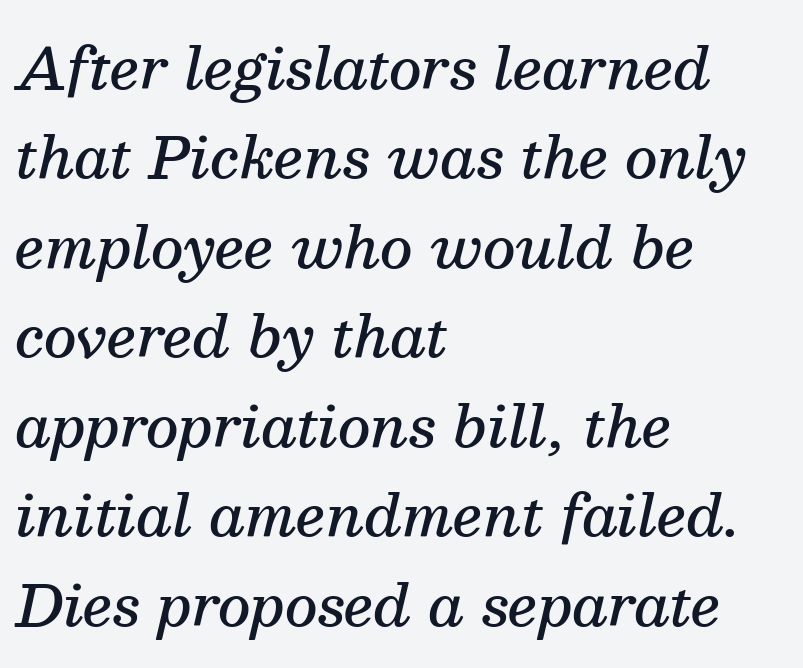
Q: Is the text bold? A: Semi-bold.
Q: Is the text italic (slanted)? A: Yes, it leans right by about 13 degrees.
Q: Is the typeface a serif or a sans-serif typeface? A: Serif.
Q: Is the text underlined? A: No.
Q: How is the paragraph aligned? A: Left-aligned.
Q: Is the spacing between letters normal or unusually wide? A: Normal.
Q: Is the spacing between lines tight, normal or loose? A: Normal.
Q: Width (condensed, normal, or wide)? A: Normal.
Q: Stroke contrast? A: Medium.
Q: x-height? A: Medium.
Q: Monospaced? A: No.
